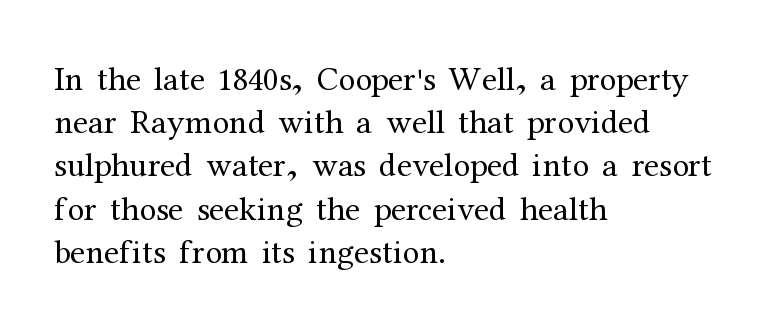
Q: Is the text bold? A: No.
Q: Is the text italic (slanted)? A: No, it is upright.
Q: Is the typeface a serif or a sans-serif typeface? A: Serif.
Q: Is the text underlined? A: No.
Q: How is the paragraph aligned? A: Left-aligned.
Q: Is the spacing between letters normal or unusually wide? A: Normal.
Q: Is the spacing between lines tight, normal or loose? A: Normal.
Q: Width (condensed, normal, or wide)? A: Normal.
Q: Stroke contrast? A: Medium.
Q: x-height? A: Medium.
Q: Monospaced? A: No.
